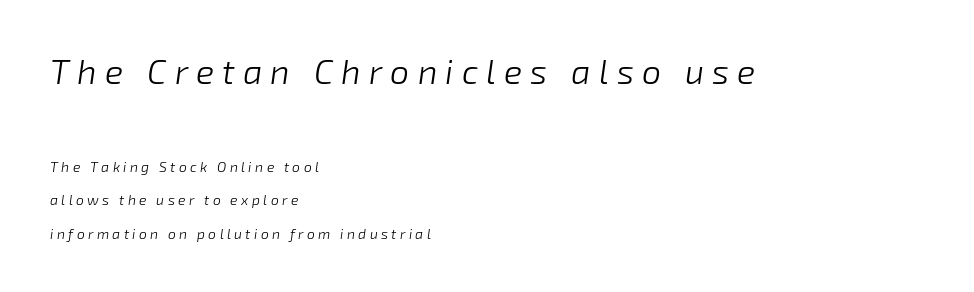
{"italic": "yes", "lean": "right", "slant_degrees": 8, "bold": "no", "weight": "light", "width": "normal", "stroke_contrast": "low", "x_height": "medium", "monospaced": "no", "underline": "no", "align": "left", "line_spacing": "loose", "line_spacing_ratio": 2.38, "letter_spacing": "wide", "letter_spacing_em": 0.24, "larger_block": "first", "size_ratio": 2.43, "glyph_px": 34}
